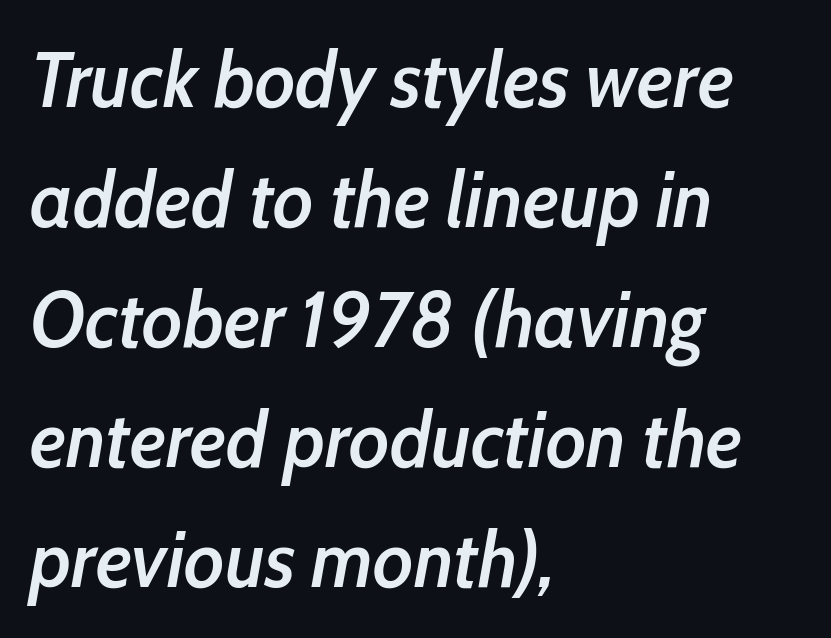
The image shows 79 px semibold, condensed type, italic (leaning right); set left-aligned, normal line spacing (1.52x), normal letter spacing, not underlined; low stroke contrast and a medium x-height.
